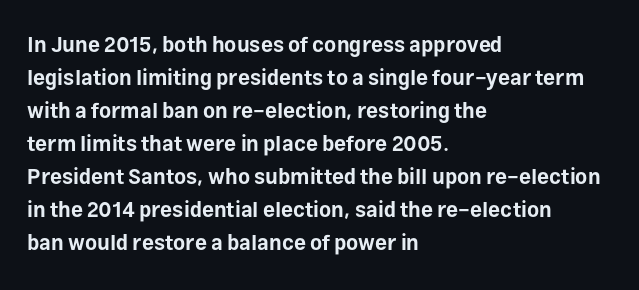
The image shows 21 px bold type, upright; set left-aligned, normal line spacing (1.57x), normal letter spacing, not underlined.
